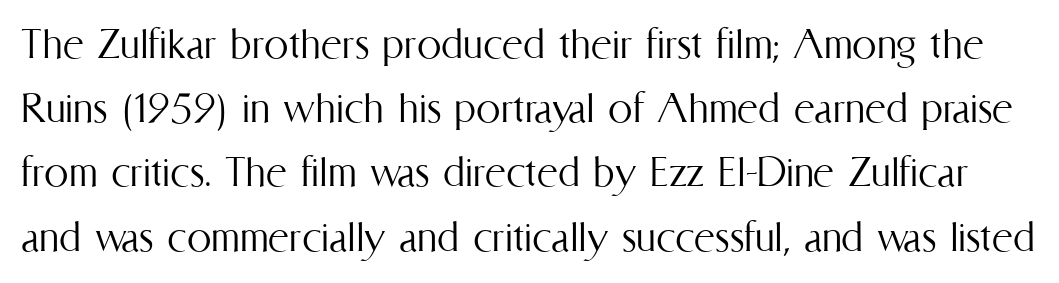
A typesetter would call this leading conventional body-copy spacing. When letters stand straight like this, we call the style roman or upright. The letters sit at their default tracking, neither squeezed nor spread. Glance below the letters and you will spot only blank space.
